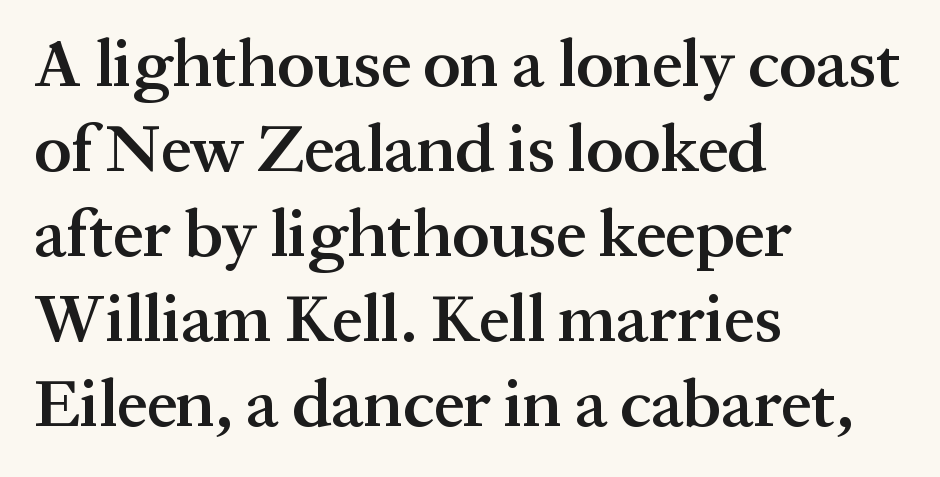
Q: Is the text bold? A: Semi-bold.
Q: Is the text italic (slanted)? A: No, it is upright.
Q: Is the typeface a serif or a sans-serif typeface? A: Serif.
Q: Is the text underlined? A: No.
Q: How is the paragraph aligned? A: Left-aligned.
Q: Is the spacing between letters normal or unusually wide? A: Normal.
Q: Is the spacing between lines tight, normal or loose? A: Normal.
Q: Width (condensed, normal, or wide)? A: Normal.
Q: Stroke contrast? A: Medium.
Q: x-height? A: Medium.
Q: Monospaced? A: No.
